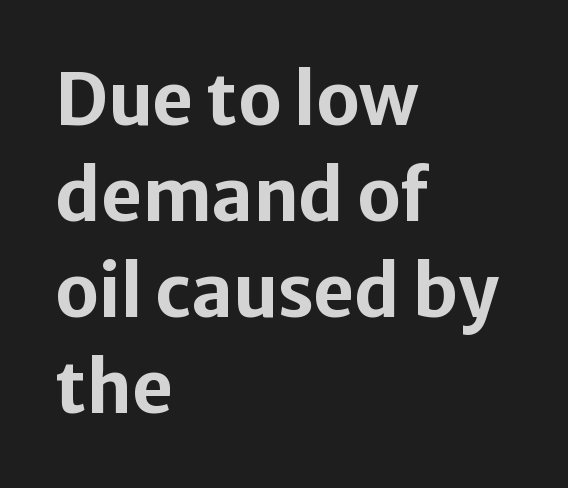
As a designer I'd log this as weight 700, bold. The passage shown is typeset with a sans-serif family. The block of text has a typical density, with ordinary space between rows. The lines are quadded left. Standard letterfit; no display-style spreading of the glyphs. The space beneath each line is pristine and unruled.
